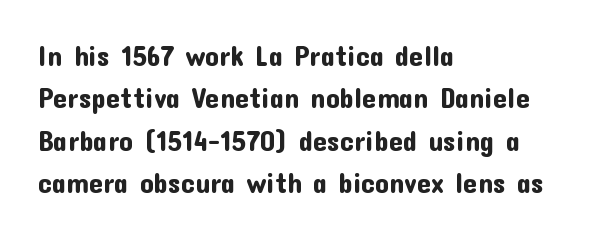
{"serif": "no", "italic": "no", "width": "normal", "stroke_contrast": "low", "x_height": "medium", "monospaced": "no", "underline": "no", "align": "left", "line_spacing": "normal", "line_spacing_ratio": 1.51, "letter_spacing": "normal", "letter_spacing_em": 0.0, "glyph_px": 28}
